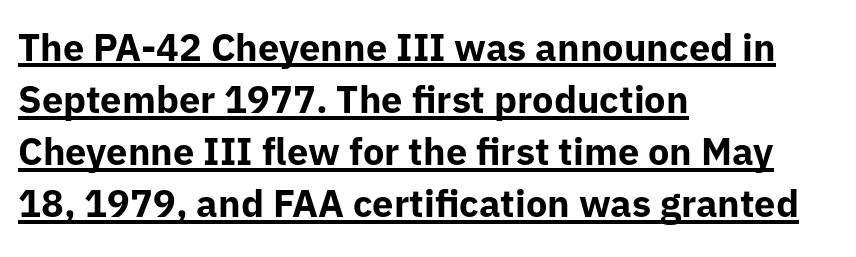
Summary of vertical rhythm: regular, with standard interline spacing. The glyphs have the mass of a bold cut. In CSS terms this would be text-align: left. Each word holds together tightly as a unit, with standard inter-letter gaps. The letters stand upright; this is a roman face. Note: no serifs on the glyphs.
